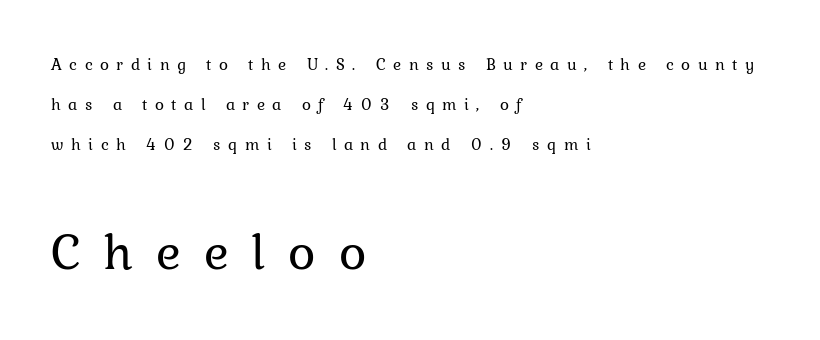
{"serif": "yes", "italic": "no", "bold": "no", "weight": "regular", "width": "normal", "stroke_contrast": "low", "x_height": "medium", "monospaced": "no", "underline": "no", "align": "left", "line_spacing": "loose", "line_spacing_ratio": 2.34, "letter_spacing": "wide", "letter_spacing_em": 0.44, "larger_block": "second", "size_ratio": 3.06, "glyph_px": 52}
